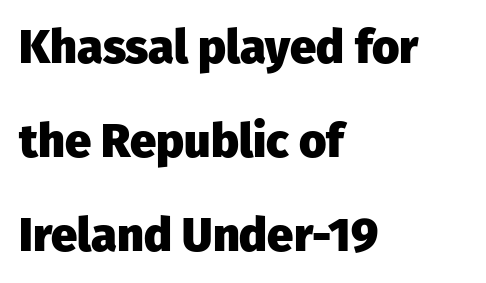
The image shows 47 px heavy sans-serif type, upright; set left-aligned, loose line spacing (2.0x), normal letter spacing, not underlined; low stroke contrast and a medium x-height.
